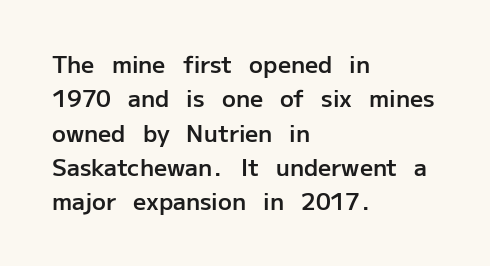
{"italic": "no", "bold": "semi", "underline": "no", "align": "left", "line_spacing": "normal", "line_spacing_ratio": 1.49, "letter_spacing": "normal", "letter_spacing_em": 0.0, "glyph_px": 23}
